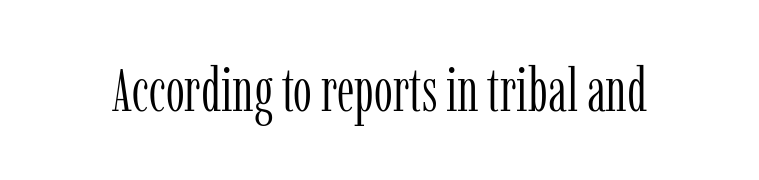
What kind of face is this? One with serifs. Does the lettering tilt? It doesn't — this is upright. The font sits on the lighter half of the weight spectrum, regular included. Standard letterfit; no display-style spreading of the glyphs. Looks like regular typesetting: each glyph gets only the width it needs. Glance below the letters and you will spot only blank space.
